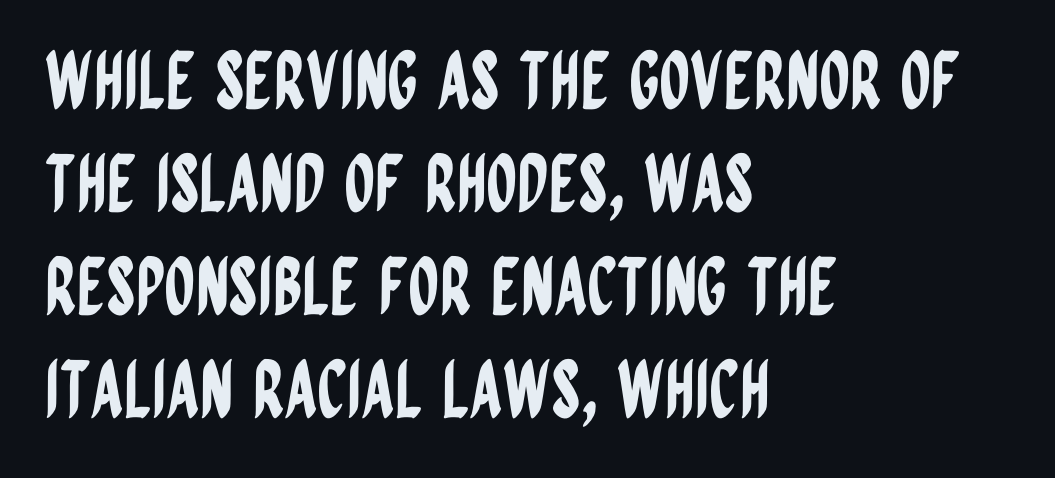
Q: Is the text italic (slanted)? A: No, it is upright.
Q: Is the typeface a serif or a sans-serif typeface? A: Sans-serif.
Q: Is the text underlined? A: No.
Q: How is the paragraph aligned? A: Left-aligned.
Q: Is the spacing between letters normal or unusually wide? A: Normal.
Q: Is the spacing between lines tight, normal or loose? A: Normal.
Q: Width (condensed, normal, or wide)? A: Condensed.
Q: Stroke contrast? A: Low.
Q: x-height? A: Large.
Q: Monospaced? A: No.
